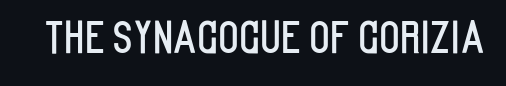
Q: Is the text italic (slanted)? A: No, it is upright.
Q: Is the typeface a serif or a sans-serif typeface? A: Sans-serif.
Q: Is the text underlined? A: No.
Q: Is the spacing between letters normal or unusually wide? A: Normal.
Q: Width (condensed, normal, or wide)? A: Condensed.
Q: Stroke contrast? A: Low.
Q: x-height? A: Large.
Q: Monospaced? A: No.
